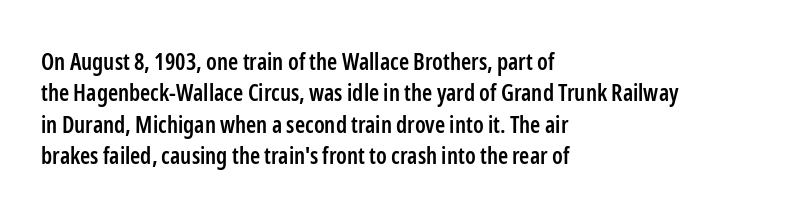
Type without underlining. Compared with an ordinary text face, these strokes are moderately heavier — a semibold. A typesetter would call this zero additional tracking. The vertical gap from one line to the next is medium.
